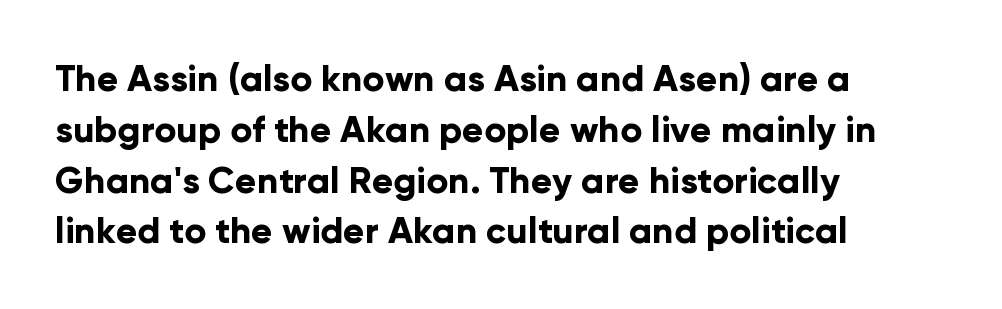
Q: Is the text bold? A: Yes.
Q: Is the text italic (slanted)? A: No, it is upright.
Q: Is the typeface a serif or a sans-serif typeface? A: Sans-serif.
Q: Is the text underlined? A: No.
Q: How is the paragraph aligned? A: Left-aligned.
Q: Is the spacing between letters normal or unusually wide? A: Normal.
Q: Is the spacing between lines tight, normal or loose? A: Normal.
Q: Width (condensed, normal, or wide)? A: Normal.
Q: Stroke contrast? A: Low.
Q: x-height? A: Medium.
Q: Monospaced? A: No.
